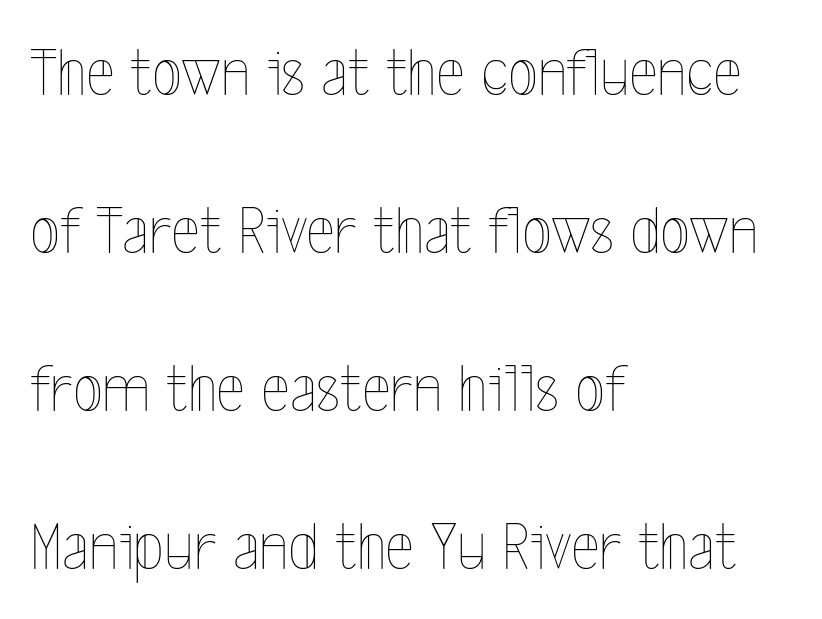
The image shows 69 px thin, condensed type, upright; set left-aligned, loose line spacing (2.29x), normal letter spacing, not underlined; a medium x-height.
